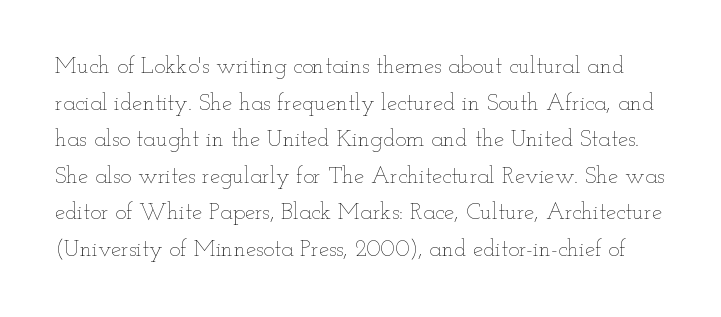
{"italic": "no", "bold": "no", "underline": "no", "line_spacing": "normal", "line_spacing_ratio": 1.59, "letter_spacing": "normal", "letter_spacing_em": 0.0, "glyph_px": 23}
